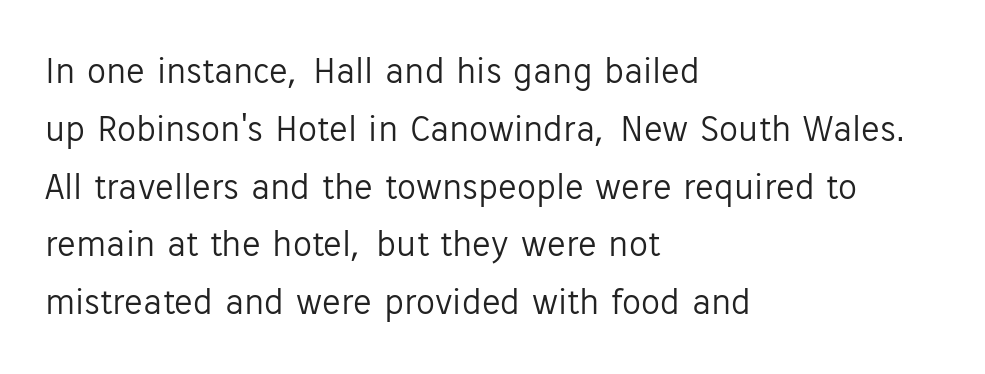
Here the designer chose a conventional face with non-uniform glyph widths. The strokes are not fattened; the text isn't bold. Regular leading. Short and long lines alike share a common starting point at left.
